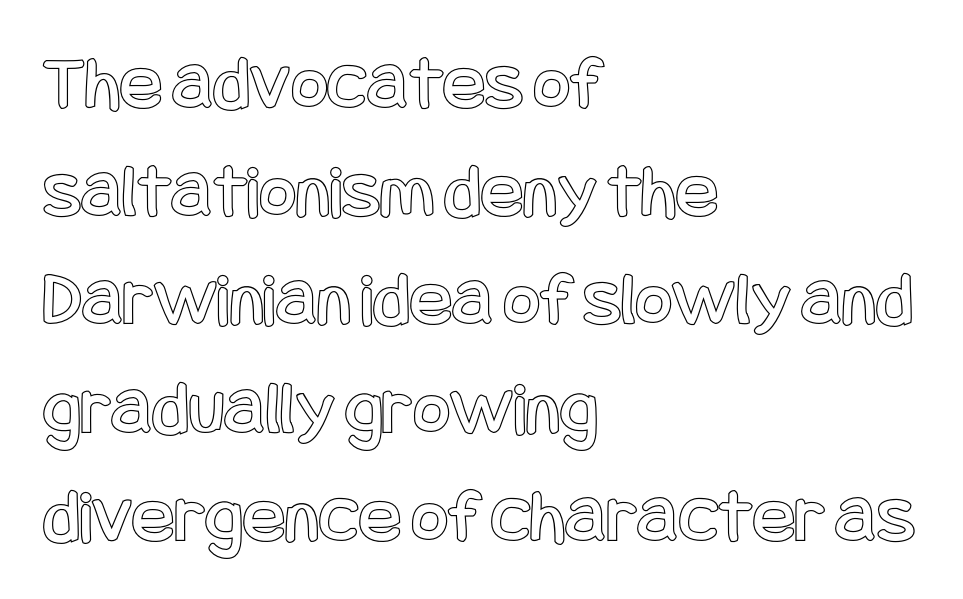
The image shows 79 px condensed type, upright; set left-aligned, normal line spacing (1.37x), normal letter spacing, not underlined; a large x-height.
